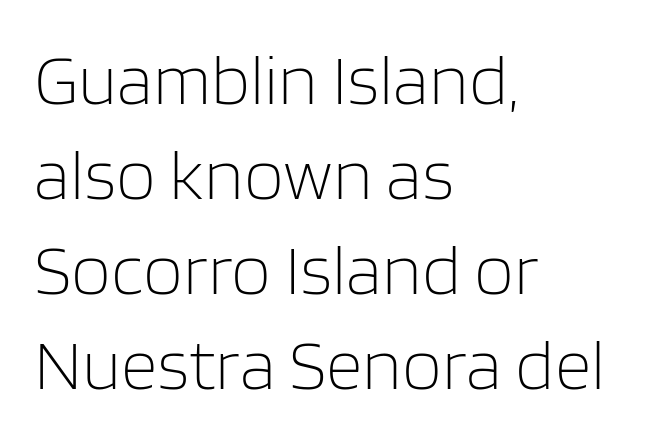
The image shows 72 px light sans-serif type, upright; set left-aligned, normal line spacing (1.32x), normal letter spacing, not underlined; low stroke contrast and a large x-height.
